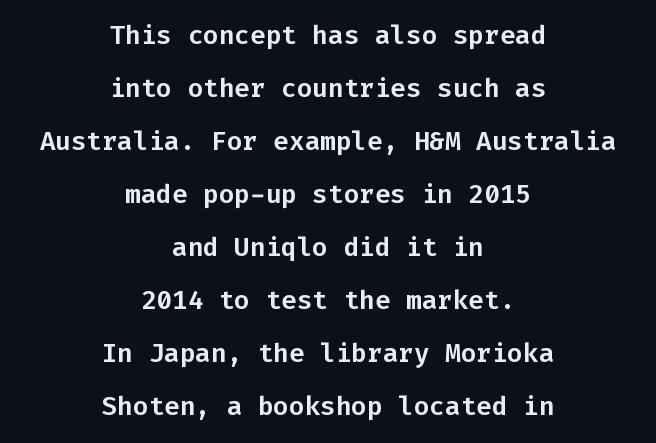
{"italic": "no", "underline": "no", "align": "center", "line_spacing": "loose", "line_spacing_ratio": 2.04, "letter_spacing": "normal", "letter_spacing_em": 0.0, "glyph_px": 26}
